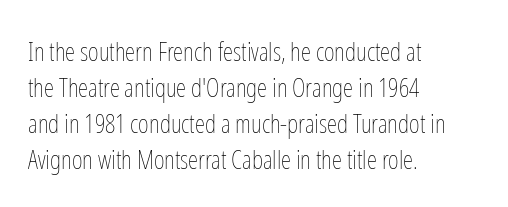
Q: Is the text bold? A: No.
Q: Is the text italic (slanted)? A: No, it is upright.
Q: Is the text underlined? A: No.
Q: How is the paragraph aligned? A: Left-aligned.
Q: Is the spacing between letters normal or unusually wide? A: Normal.
Q: Is the spacing between lines tight, normal or loose? A: Normal.
